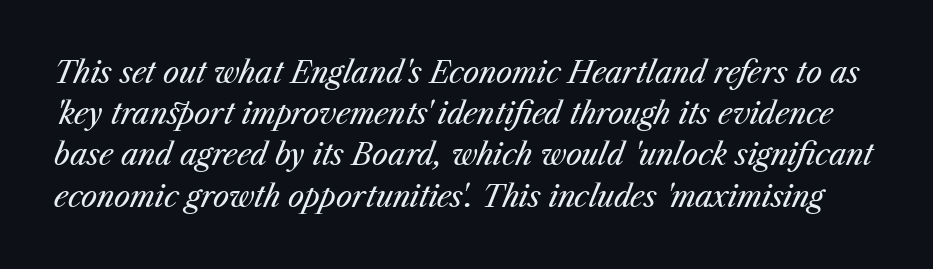
The cut favours lightness, reaching ordinary text weight at its darkest. Compared with ordinary roman type, these characters are visibly tilted. Proportional: the letters do not fall into vertical columns. Standard letterfit; no display-style spreading of the glyphs.
